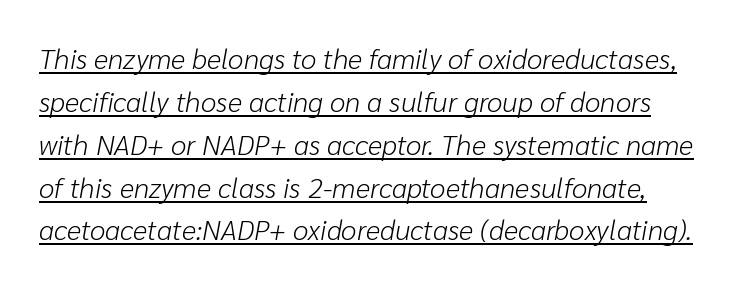
Q: Is the text bold? A: No.
Q: Is the text italic (slanted)? A: Yes, it leans right by about 10 degrees.
Q: Is the text underlined? A: Yes.
Q: Is the spacing between letters normal or unusually wide? A: Normal.
Q: Is the spacing between lines tight, normal or loose? A: Normal.
Q: Width (condensed, normal, or wide)? A: Normal.
Q: Stroke contrast? A: Low.
Q: x-height? A: Medium.
Q: Monospaced? A: No.
